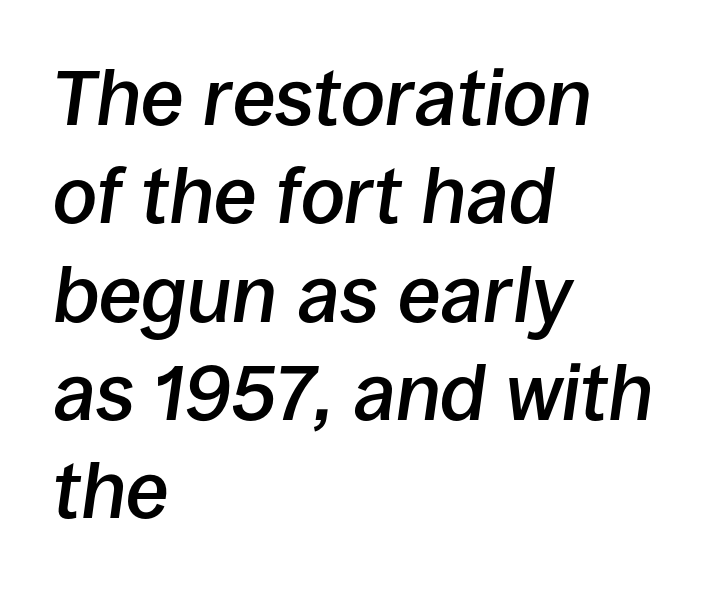
The axis of the letterforms is tilted away from vertical. The passage is arranged the way most books set body copy — flush left. The string is rendered with underlining switched off. Interline gaps are of average width in this sample.
